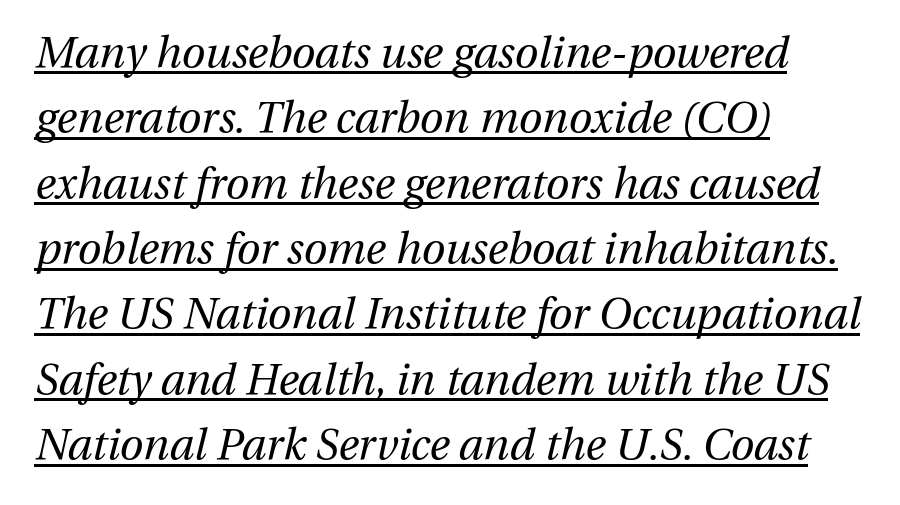
The image shows 43 px regular-weight type, italic (leaning right); set left-aligned, normal line spacing (1.52x), normal letter spacing, underlined; medium stroke contrast and a medium x-height.
